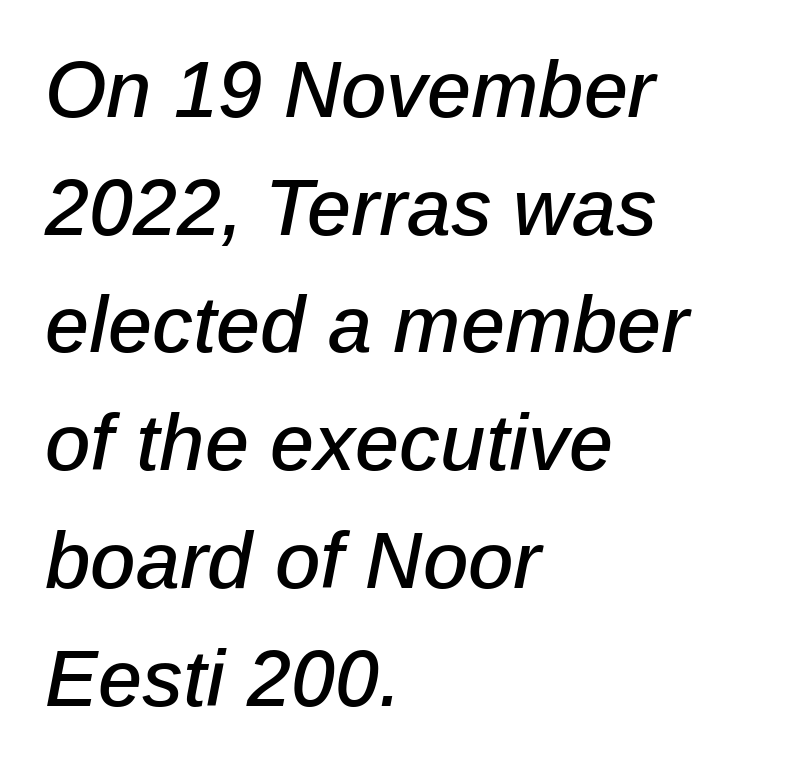
Q: Is the text italic (slanted)? A: Yes, it leans right by about 12 degrees.
Q: Is the text underlined? A: No.
Q: How is the paragraph aligned? A: Left-aligned.
Q: Is the spacing between letters normal or unusually wide? A: Normal.
Q: Is the spacing between lines tight, normal or loose? A: Normal.
Q: Width (condensed, normal, or wide)? A: Normal.
Q: Stroke contrast? A: Low.
Q: x-height? A: Medium.
Q: Monospaced? A: No.
